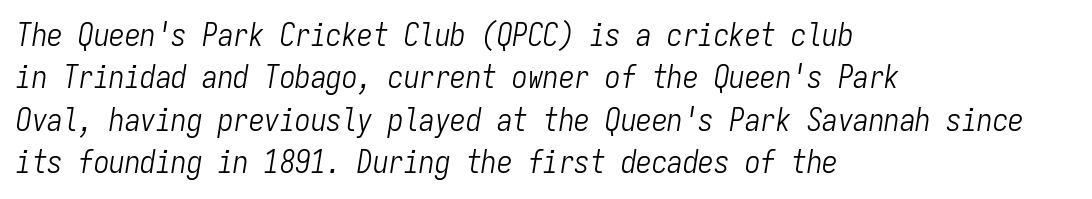
There is no visible air inserted between adjacent glyphs. Every character sits at an angle, as italics do. Looks like terminal output: every glyph gets an equal slot. The ragged edge is on the right, which tells us the setting is flush left. Reading down the column, the eye jumps a familiar distance to each next line. The area under the type is left untouched.
